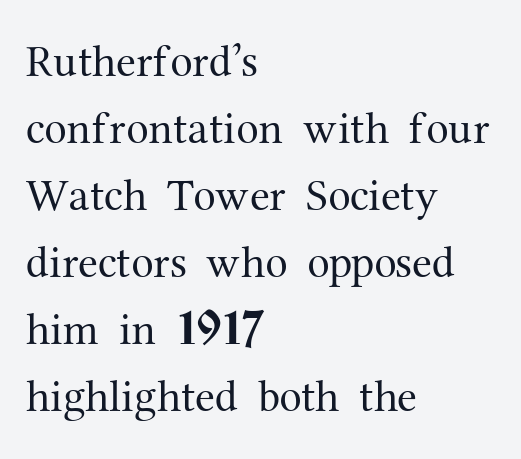
The image shows 45 px regular-weight serif type, upright; set left-aligned, normal line spacing (1.49x), normal letter spacing, not underlined; medium stroke contrast and a medium x-height.
